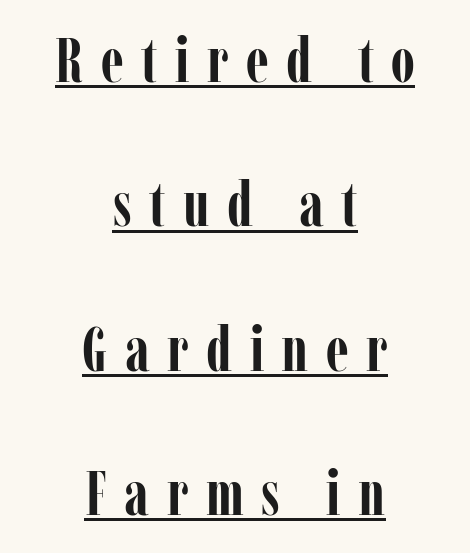
The image shows 63 px semibold, condensed serif type, upright; set centered, loose line spacing (2.29x), unusually wide letter spacing (+0.28 em), underlined; low stroke contrast and a medium x-height.
